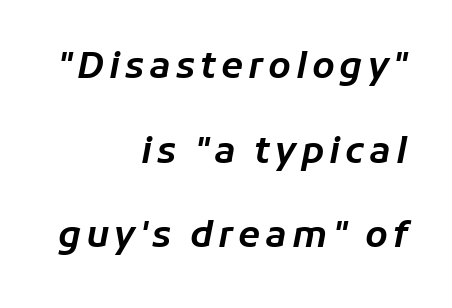
{"italic": "yes", "lean": "right", "slant_degrees": 11, "width": "normal", "stroke_contrast": "low", "x_height": "medium", "monospaced": "no", "underline": "no", "align": "right", "line_spacing": "loose", "line_spacing_ratio": 2.35, "glyph_px": 36}
